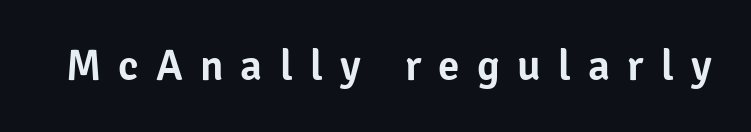
Q: Is the text italic (slanted)? A: No, it is upright.
Q: Is the typeface a serif or a sans-serif typeface? A: Sans-serif.
Q: Is the text underlined? A: No.
Q: Is the spacing between letters normal or unusually wide? A: Unusually wide.
Q: Width (condensed, normal, or wide)? A: Normal.
Q: Stroke contrast? A: Low.
Q: x-height? A: Medium.
Q: Monospaced? A: No.
